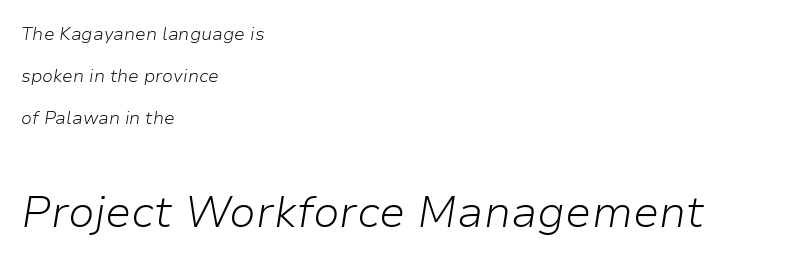
The image shows 44 px light type, italic (leaning right); set left-aligned, loose line spacing (2.33x), normal letter spacing, not underlined; the second (bottom) block is 2.44x larger; low stroke contrast and a medium x-height.
